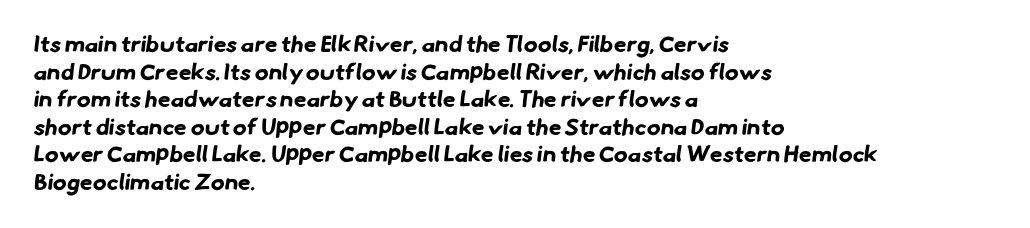
The passage is arranged the way most books set body copy — flush left. Each glyph is drawn with heavy, bold strokes. This sample uses plain, unmodified letter spacing. Only glyphs here, with clear space below each row.
